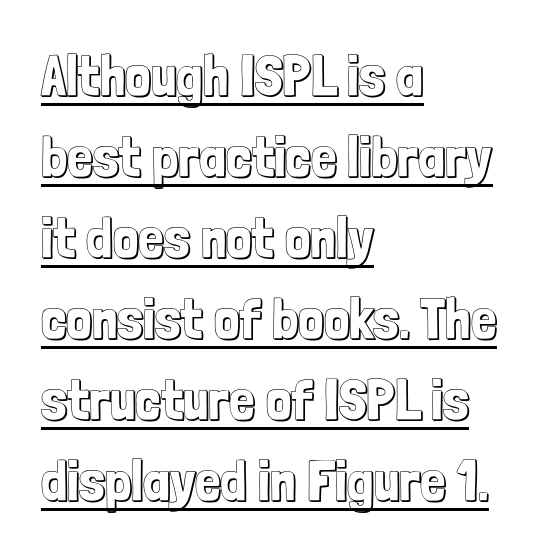
The rendering anchors every line to the left-hand side. Looks like regular typesetting: each glyph gets only the width it needs. These lines were composed using upright roman letters. Descenders here cross a horizontal rule under the line. Honestly, the letter spacing is just normal — you wouldn't notice it.
